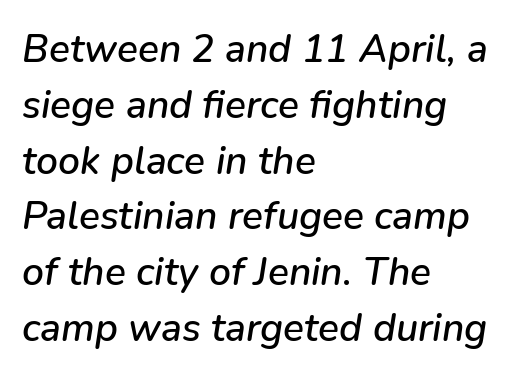
Q: Is the text italic (slanted)? A: Yes, it leans right by about 9 degrees.
Q: Is the text underlined? A: No.
Q: How is the paragraph aligned? A: Left-aligned.
Q: Is the spacing between letters normal or unusually wide? A: Normal.
Q: Is the spacing between lines tight, normal or loose? A: Normal.
Q: Width (condensed, normal, or wide)? A: Normal.
Q: Stroke contrast? A: Low.
Q: x-height? A: Medium.
Q: Monospaced? A: No.
